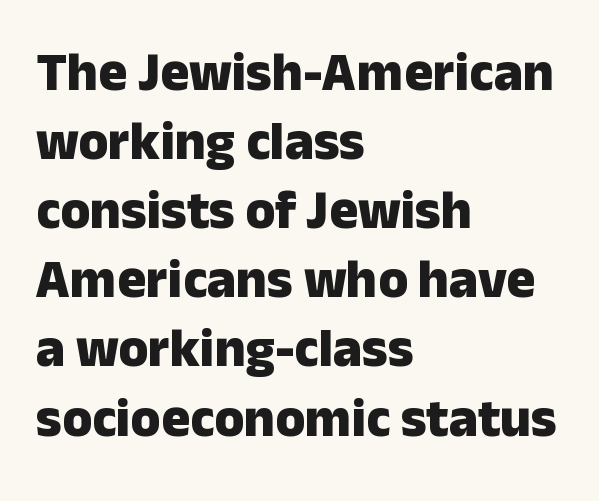
Q: Is the text bold? A: Yes.
Q: Is the text italic (slanted)? A: No, it is upright.
Q: Is the typeface a serif or a sans-serif typeface? A: Sans-serif.
Q: Is the text underlined? A: No.
Q: How is the paragraph aligned? A: Left-aligned.
Q: Is the spacing between letters normal or unusually wide? A: Normal.
Q: Is the spacing between lines tight, normal or loose? A: Normal.
Q: Width (condensed, normal, or wide)? A: Normal.
Q: Stroke contrast? A: Low.
Q: x-height? A: Medium.
Q: Monospaced? A: No.
